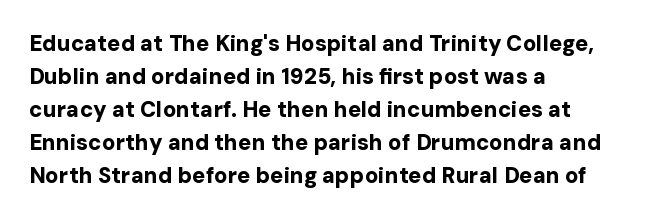
{"italic": "no", "bold": "yes", "underline": "no", "align": "left", "line_spacing": "normal", "line_spacing_ratio": 1.5, "letter_spacing": "normal", "letter_spacing_em": 0.0, "glyph_px": 22}
